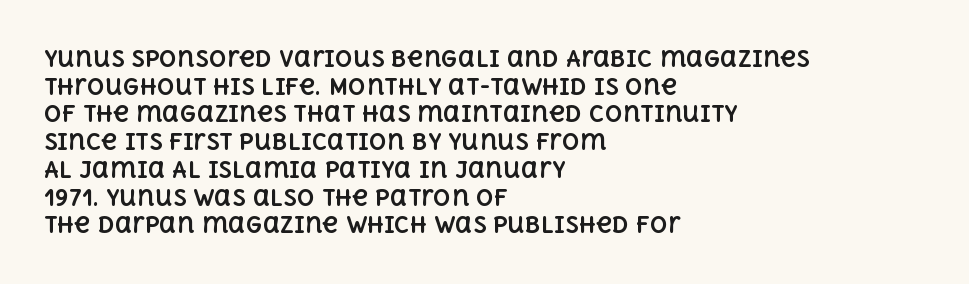
The image shows 22 px bold type, upright; set left-aligned, normal line spacing (1.26x), normal letter spacing, not underlined.
